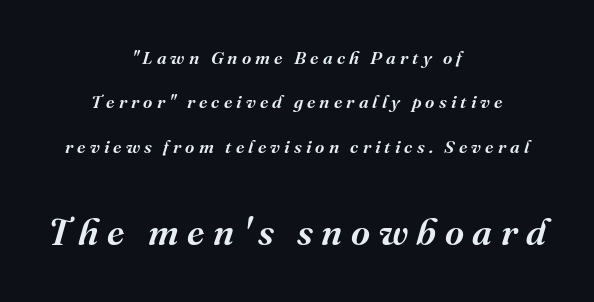
{"serif": "yes", "italic": "yes", "lean": "right", "slant_degrees": 16, "width": "normal", "stroke_contrast": "medium", "x_height": "medium", "monospaced": "no", "underline": "no", "align": "center", "line_spacing": "loose", "line_spacing_ratio": 2.46, "letter_spacing": "wide", "letter_spacing_em": 0.23, "larger_block": "second", "size_ratio": 2.06, "glyph_px": 37}
